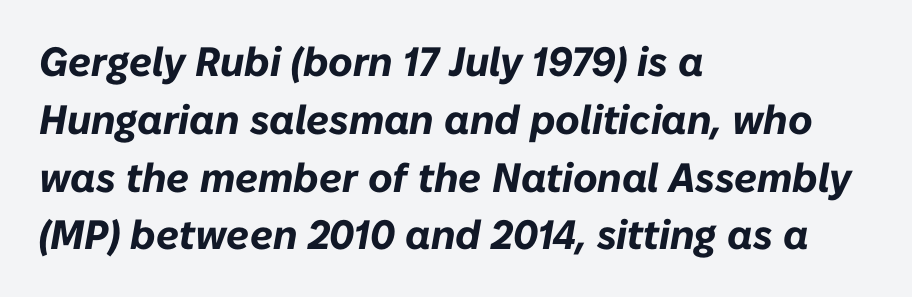
Q: Is the text bold? A: Yes.
Q: Is the text italic (slanted)? A: Yes, it leans right by about 10 degrees.
Q: Is the text underlined? A: No.
Q: How is the paragraph aligned? A: Left-aligned.
Q: Is the spacing between letters normal or unusually wide? A: Normal.
Q: Is the spacing between lines tight, normal or loose? A: Normal.
Q: Width (condensed, normal, or wide)? A: Normal.
Q: Stroke contrast? A: Low.
Q: x-height? A: Medium.
Q: Monospaced? A: No.
